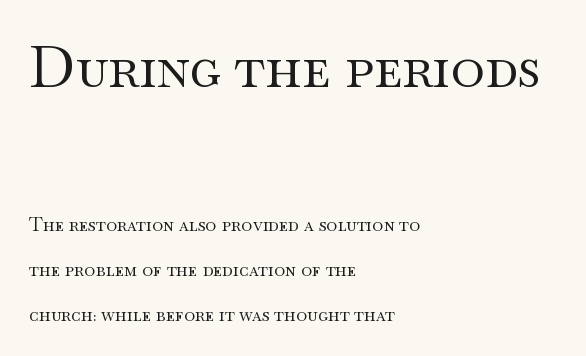
A quiet, ordinary-to-light weight characterises the typeface. Reading top to bottom, the characters get smaller at the block break. Looks like regular typesetting: each glyph gets only the width it needs. Do the letters lean? They stand straight.
